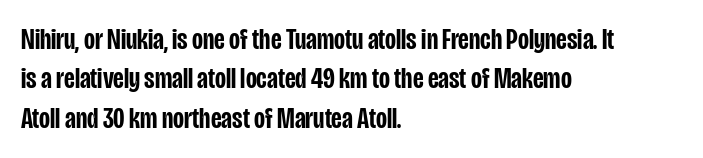
{"serif": "no", "italic": "no", "bold": "semi", "weight": "semibold", "width": "condensed", "stroke_contrast": "low", "x_height": "large", "monospaced": "no", "underline": "no", "align": "left", "line_spacing": "normal", "line_spacing_ratio": 1.31, "letter_spacing": "normal", "letter_spacing_em": 0.0, "glyph_px": 30}
